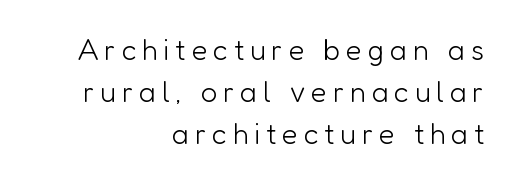
The paragraph has a hard right edge and a soft left edge. Students, observe: this is what conventionally led text looks like. Weight class: somewhere from thin through regular. The tracking jumps out immediately: characters are airy and widely separated. Tall strokes in this sample are plumb rather than angled. Look at the bottom of the vertical strokes: they stop flat, with no serifs.
